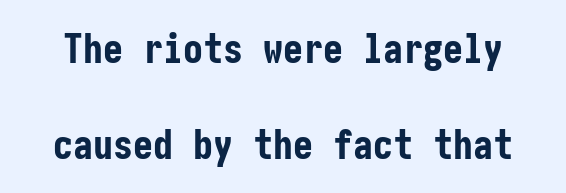
{"serif": "no", "italic": "no", "bold": "yes", "weight": "bold", "width": "condensed", "stroke_contrast": "low", "x_height": "medium", "underline": "no", "line_spacing": "loose", "line_spacing_ratio": 2.39, "letter_spacing": "normal", "letter_spacing_em": 0.0, "glyph_px": 40}
